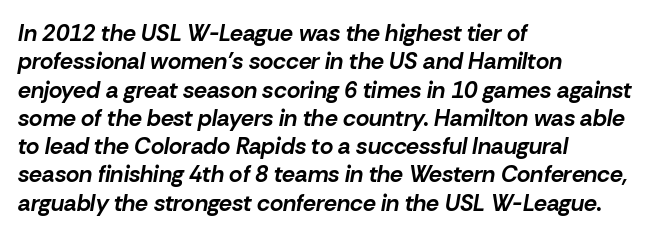
The rendering applies a slant to the glyphs. Nobody touched the tracking dial on this one. A dark, heavy texture on the line: the type is bold. Notice how the passage keeps a crisp vertical edge on the left only.
